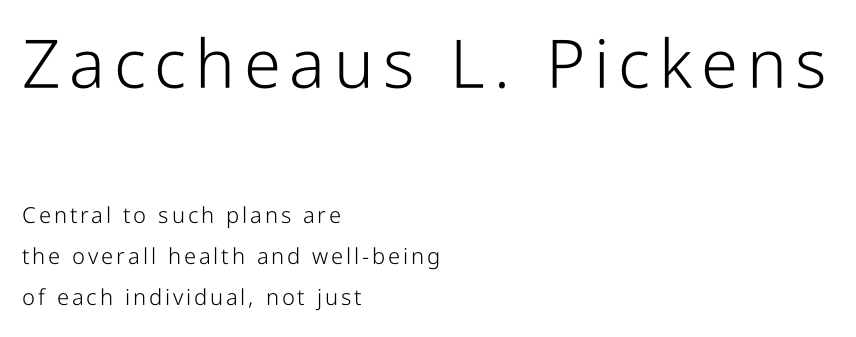
Q: Is the text bold? A: No.
Q: Is the text italic (slanted)? A: No, it is upright.
Q: Is the typeface a serif or a sans-serif typeface? A: Sans-serif.
Q: Is the text underlined? A: No.
Q: How is the paragraph aligned? A: Left-aligned.
Q: Which block of text is set in a larger size, the first (top) or the second (bottom)? A: The first (top) one.
Q: Width (condensed, normal, or wide)? A: Condensed.
Q: Stroke contrast? A: Low.
Q: x-height? A: Medium.
Q: Monospaced? A: No.
